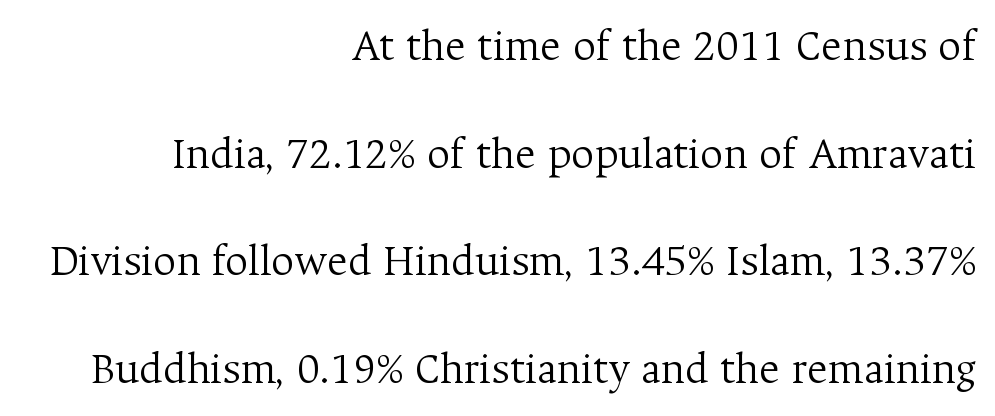
Visually the block forms a straight wall on the right and a jagged coastline on the left. Glance below the letters and you will spot only blank space. Caption: face not bold, strokes unweighted. Caption: standard tracking, unaltered. Note the varied advance widths — an 'i' is clearly narrower than an 'm'. Stroke terminals: seriffed.
